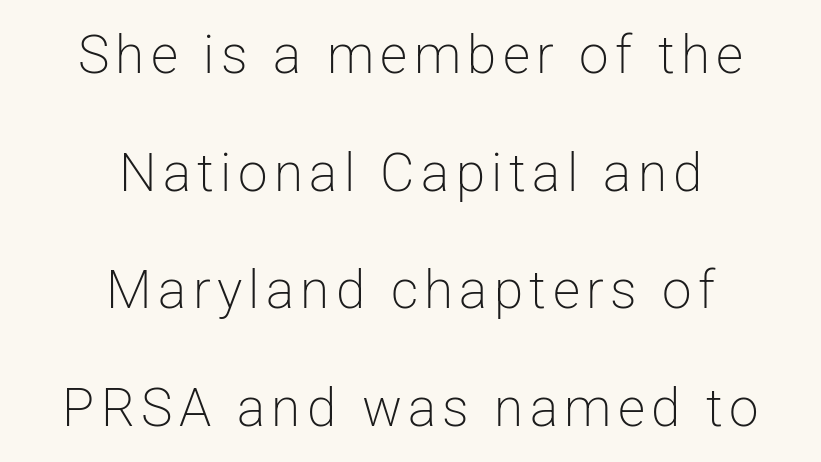
{"serif": "no", "italic": "no", "bold": "no", "weight": "light", "width": "normal", "stroke_contrast": "low", "x_height": "medium", "monospaced": "no", "underline": "no", "align": "center", "line_spacing": "loose", "line_spacing_ratio": 2.22, "glyph_px": 53}
